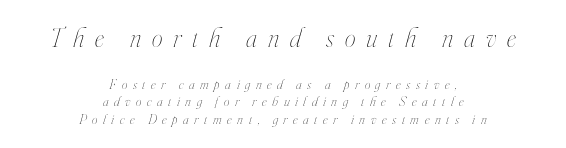
Q: Is the text bold? A: No.
Q: Is the text italic (slanted)? A: Yes, it leans right by about 16 degrees.
Q: Is the text underlined? A: No.
Q: How is the paragraph aligned? A: Centered.
Q: Is the spacing between letters normal or unusually wide? A: Unusually wide.
Q: Which block of text is set in a larger size, the first (top) or the second (bottom)? A: The first (top) one.
